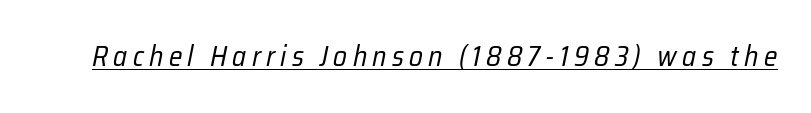
Q: Is the text bold? A: No.
Q: Is the text italic (slanted)? A: Yes, it leans right by about 12 degrees.
Q: Is the text underlined? A: Yes.
Q: Width (condensed, normal, or wide)? A: Condensed.
Q: Stroke contrast? A: Low.
Q: x-height? A: Medium.
Q: Monospaced? A: No.
